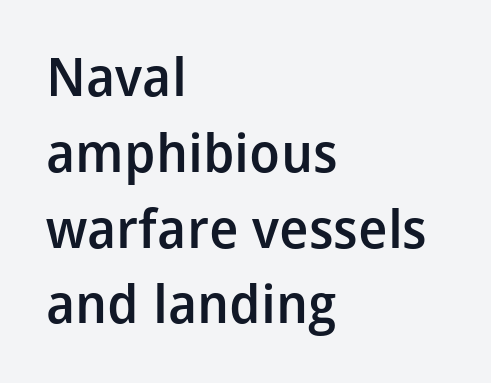
Q: Is the text bold? A: Semi-bold.
Q: Is the text italic (slanted)? A: No, it is upright.
Q: Is the typeface a serif or a sans-serif typeface? A: Sans-serif.
Q: Is the text underlined? A: No.
Q: How is the paragraph aligned? A: Left-aligned.
Q: Is the spacing between letters normal or unusually wide? A: Normal.
Q: Is the spacing between lines tight, normal or loose? A: Normal.
Q: Width (condensed, normal, or wide)? A: Normal.
Q: Stroke contrast? A: Low.
Q: x-height? A: Medium.
Q: Monospaced? A: No.
